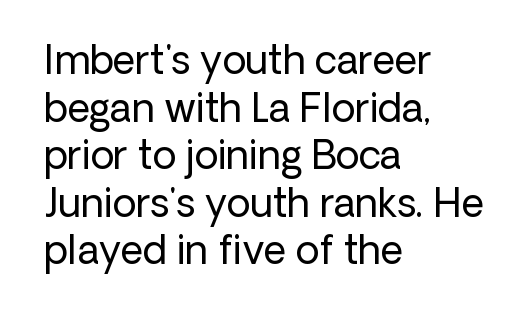
Q: Is the text bold? A: No.
Q: Is the text italic (slanted)? A: No, it is upright.
Q: Is the typeface a serif or a sans-serif typeface? A: Sans-serif.
Q: Is the text underlined? A: No.
Q: How is the paragraph aligned? A: Left-aligned.
Q: Is the spacing between letters normal or unusually wide? A: Normal.
Q: Width (condensed, normal, or wide)? A: Normal.
Q: Stroke contrast? A: Low.
Q: x-height? A: Medium.
Q: Monospaced? A: No.
